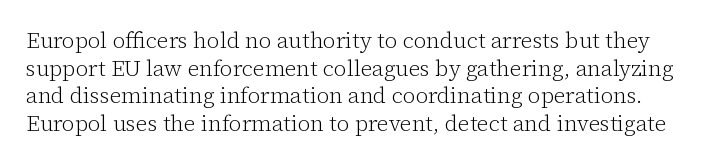
The image shows 22 px text type, upright; set normal line spacing (1.26x), normal letter spacing, not underlined.
